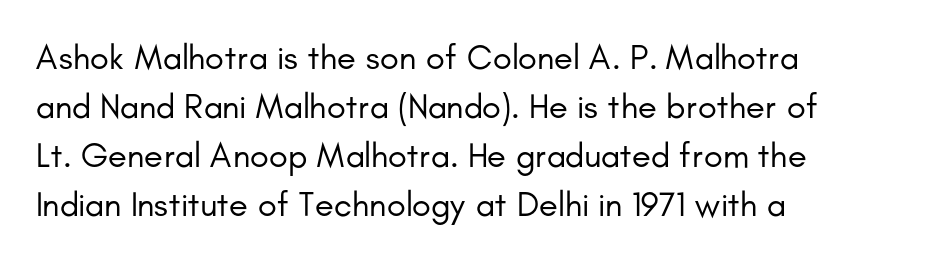
The image shows 35 px regular-weight sans-serif type, upright; set left-aligned, normal line spacing (1.4x), normal letter spacing, not underlined; low stroke contrast and a small x-height.
